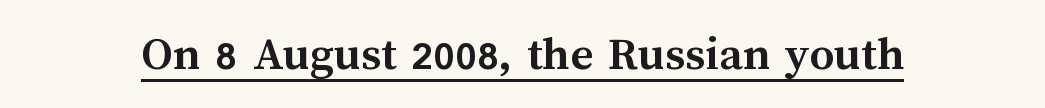
The image shows 49 px semibold type, upright; set normal letter spacing, underlined; medium stroke contrast and a medium x-height.
